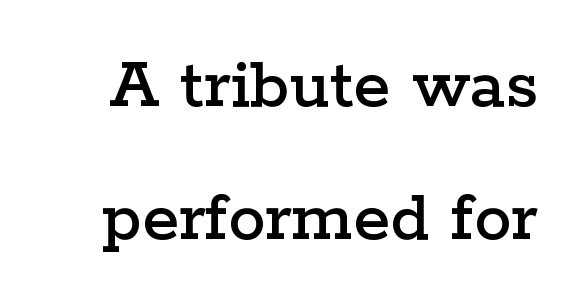
The typeface chosen for these lines features serifs. This rendering leaves character spacing at its baseline value. Posture: upright roman. Think of a printed novel: that variable character pitch is what you see here. Lines of text with bare space underneath.
